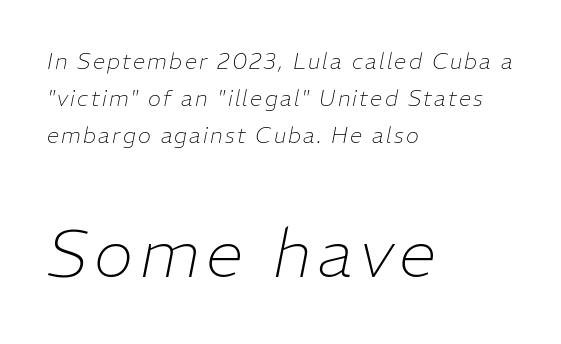
Q: Is the text bold? A: No.
Q: Is the text italic (slanted)? A: Yes, it leans right by about 11 degrees.
Q: Is the text underlined? A: No.
Q: How is the paragraph aligned? A: Left-aligned.
Q: Is the spacing between lines tight, normal or loose? A: Normal.
Q: Which block of text is set in a larger size, the first (top) or the second (bottom)? A: The second (bottom) one.
Q: Width (condensed, normal, or wide)? A: Normal.
Q: Stroke contrast? A: Low.
Q: x-height? A: Medium.
Q: Monospaced? A: No.
